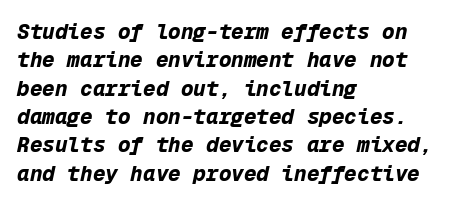
The face used here has a pronounced slope to its letters. The horizontal fit of the characters is conventional and even. A full-strength bold gives these letters their thick strokes. The compositor pushed each line to the left boundary. Descender tails drop into unmarked territory.
